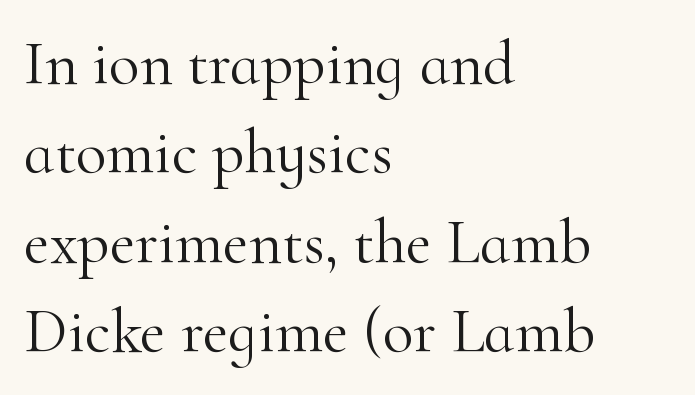
The image shows 63 px light serif type, upright; set left-aligned, normal line spacing (1.42x), normal letter spacing, not underlined; high stroke contrast and a small x-height.
